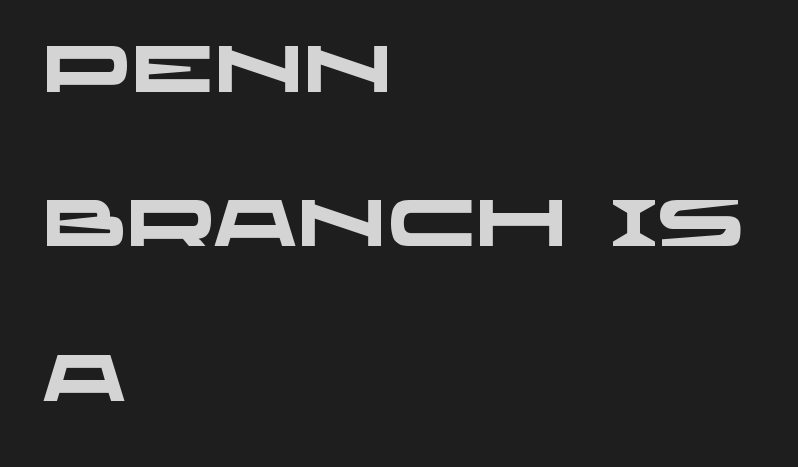
The image shows 66 px heavy, wide sans-serif type; set left-aligned, loose line spacing (2.34x), normal letter spacing, not underlined; low stroke contrast and a large x-height.
